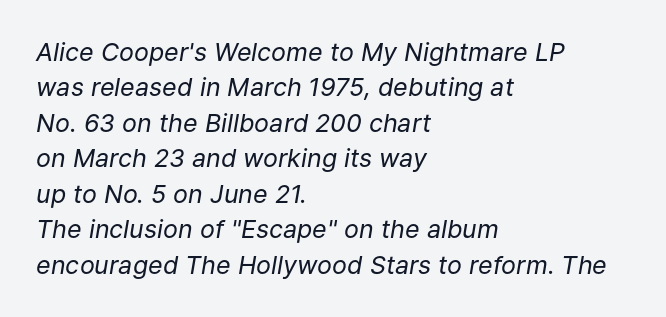
Q: Is the text bold? A: No.
Q: Is the text italic (slanted)? A: Yes, it leans right by about 9 degrees.
Q: Is the text underlined? A: No.
Q: How is the paragraph aligned? A: Left-aligned.
Q: Is the spacing between letters normal or unusually wide? A: Normal.
Q: Is the spacing between lines tight, normal or loose? A: Normal.
